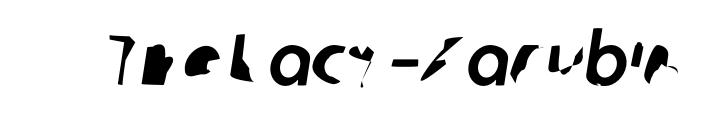
Quick note: underline off. To sum up the face: it is a sans, with no serifs. The face used here is proportionally spaced, like ordinary book or web type. You could call the tracking neutral — neither tight nor loose.
